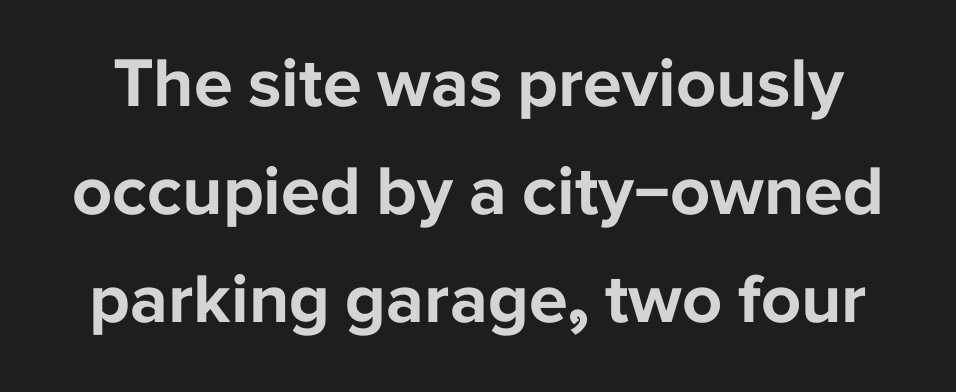
{"serif": "no", "italic": "no", "bold": "yes", "weight": "bold", "width": "normal", "stroke_contrast": "low", "x_height": "medium", "monospaced": "no", "underline": "no", "line_spacing": "normal", "line_spacing_ratio": 1.54, "letter_spacing": "normal", "letter_spacing_em": 0.0, "glyph_px": 70}
